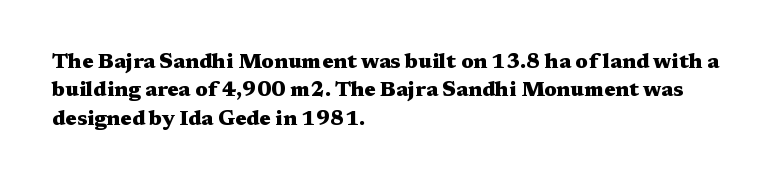
The lines in this sample share a left origin and differ only in where they stop. The block of text has a typical density, with ordinary space between rows. Posture: upright roman. The characters look thick and weighty, a clear bold. Letters rest on an invisible, unmarked baseline. There is no visible air inserted between adjacent glyphs.
